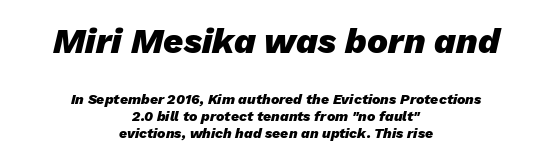
The image shows 35 px heavy type, italic (leaning right); set centered, line spacing 1.2x, normal letter spacing, not underlined; the first (top) block is 2.5x larger; low stroke contrast and a medium x-height.
